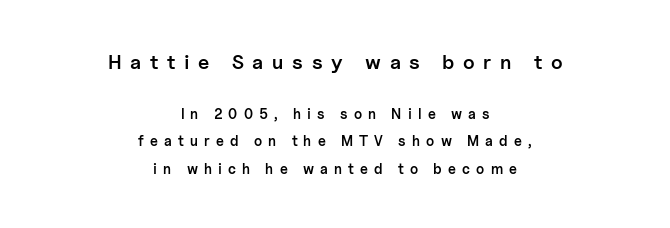
Q: Is the text bold? A: Semi-bold.
Q: Is the text italic (slanted)? A: No, it is upright.
Q: Is the text underlined? A: No.
Q: How is the paragraph aligned? A: Centered.
Q: Is the spacing between letters normal or unusually wide? A: Unusually wide.
Q: Is the spacing between lines tight, normal or loose? A: Loose.
Q: Which block of text is set in a larger size, the first (top) or the second (bottom)? A: The first (top) one.
